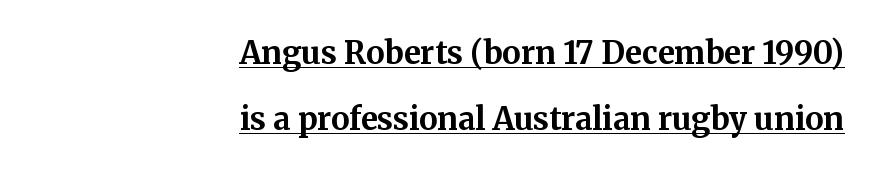
Q: Is the text bold? A: Yes.
Q: Is the text italic (slanted)? A: No, it is upright.
Q: Is the typeface a serif or a sans-serif typeface? A: Serif.
Q: Is the text underlined? A: Yes.
Q: How is the paragraph aligned? A: Right-aligned.
Q: Is the spacing between letters normal or unusually wide? A: Normal.
Q: Is the spacing between lines tight, normal or loose? A: Loose.
Q: Width (condensed, normal, or wide)? A: Normal.
Q: Stroke contrast? A: Medium.
Q: x-height? A: Medium.
Q: Monospaced? A: No.
